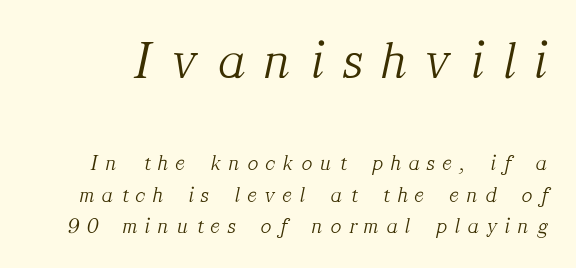
The image shows 54 px light serif type, italic (leaning right); set normal line spacing (1.44x), unusually wide letter spacing (+0.37 em), not underlined; the first (top) block is 2.45x larger; medium stroke contrast and a medium x-height.
